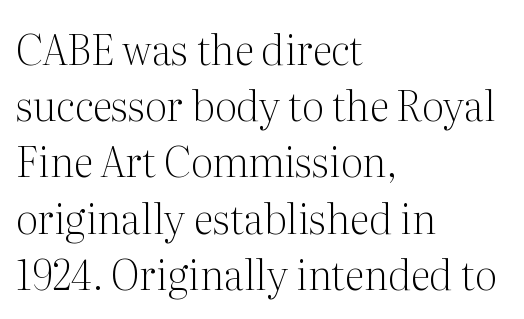
The image shows 41 px light serif type, upright; set left-aligned, normal line spacing (1.37x), normal letter spacing, not underlined; medium stroke contrast and a medium x-height.
